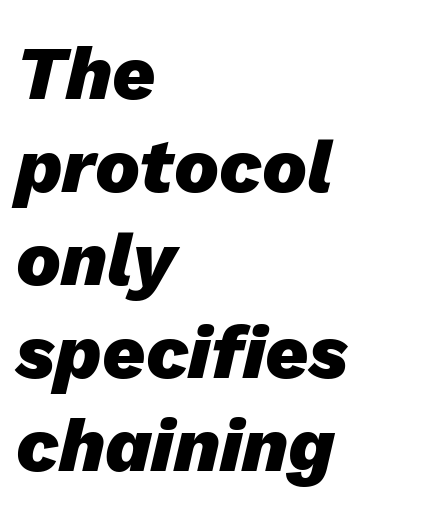
Q: Is the text bold? A: Yes.
Q: Is the text italic (slanted)? A: Yes, it leans right by about 13 degrees.
Q: Is the text underlined? A: No.
Q: How is the paragraph aligned? A: Left-aligned.
Q: Is the spacing between letters normal or unusually wide? A: Normal.
Q: Width (condensed, normal, or wide)? A: Normal.
Q: Stroke contrast? A: Low.
Q: x-height? A: Medium.
Q: Monospaced? A: No.
